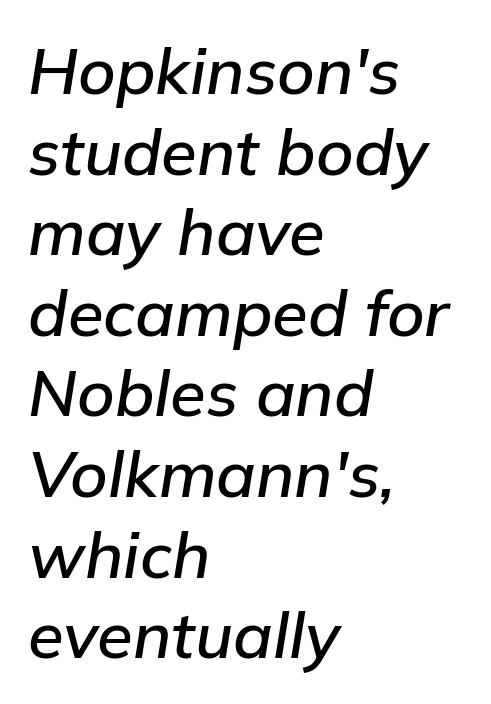
Characters follow at the spacing the type designer built in. Characters are canted at an angle relative to the baseline's perpendicular. Anything drawn beneath the words? Only blank space. This sample is left-justified, so line endings fall wherever the words run out. The passage shown is typed in a proportional face where columns would drift.
